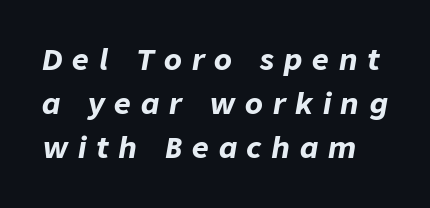
{"italic": "yes", "lean": "right", "slant_degrees": 9, "bold": "yes", "weight": "bold", "width": "normal", "stroke_contrast": "low", "x_height": "medium", "monospaced": "no", "underline": "no", "line_spacing": "normal", "line_spacing_ratio": 1.52, "letter_spacing": "wide", "letter_spacing_em": 0.34, "glyph_px": 29}
